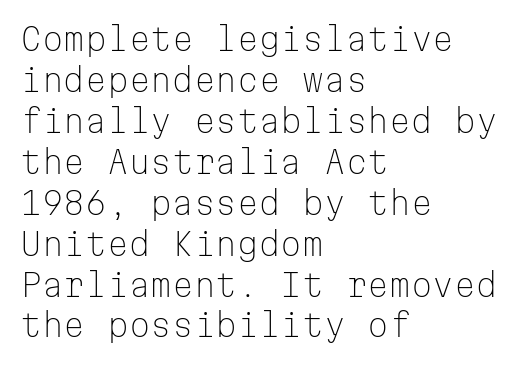
Q: Is the text bold? A: No.
Q: Is the text italic (slanted)? A: No, it is upright.
Q: Is the typeface a serif or a sans-serif typeface? A: Sans-serif.
Q: Is the text underlined? A: No.
Q: How is the paragraph aligned? A: Left-aligned.
Q: Is the spacing between letters normal or unusually wide? A: Normal.
Q: Is the spacing between lines tight, normal or loose? A: Normal.
Q: Width (condensed, normal, or wide)? A: Normal.
Q: Stroke contrast? A: Low.
Q: x-height? A: Medium.
Q: Monospaced? A: Yes.
